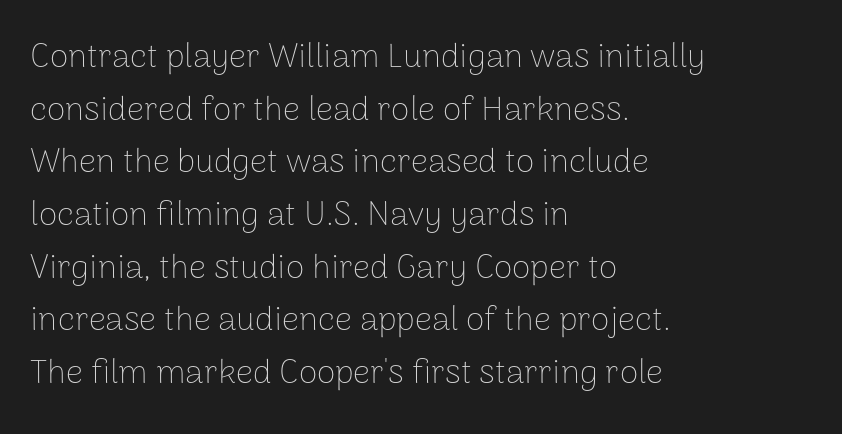
The image shows 34 px thin sans-serif type, upright; set left-aligned, normal line spacing (1.55x), normal letter spacing, not underlined; low stroke contrast and a medium x-height.
